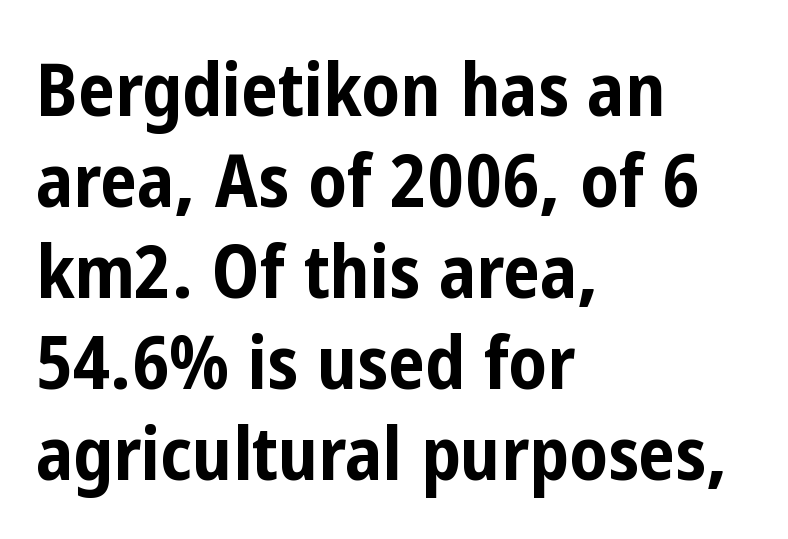
Q: Is the text bold? A: Yes.
Q: Is the text italic (slanted)? A: No, it is upright.
Q: Is the typeface a serif or a sans-serif typeface? A: Sans-serif.
Q: Is the text underlined? A: No.
Q: How is the paragraph aligned? A: Left-aligned.
Q: Is the spacing between letters normal or unusually wide? A: Normal.
Q: Width (condensed, normal, or wide)? A: Condensed.
Q: Stroke contrast? A: Low.
Q: x-height? A: Medium.
Q: Monospaced? A: No.
